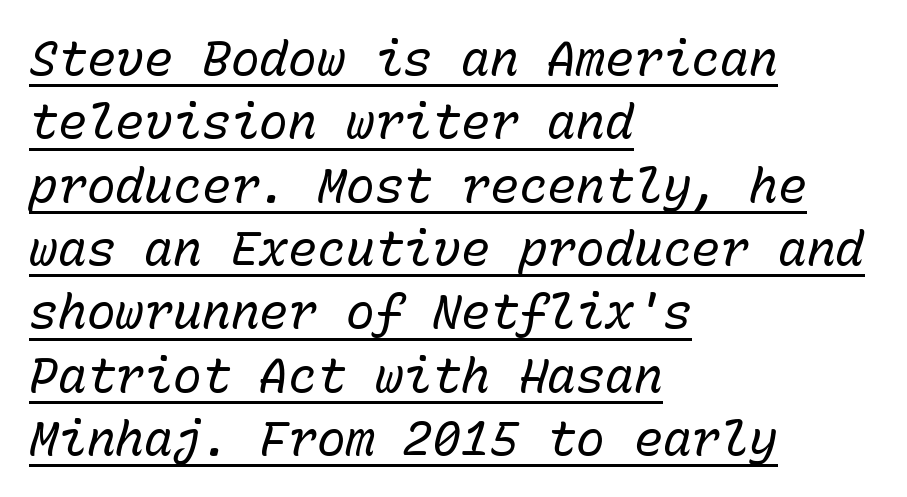
The image shows 48 px regular-weight type, italic (leaning right), monospaced; set left-aligned, normal line spacing (1.32x), normal letter spacing, underlined; low stroke contrast and a medium x-height.
